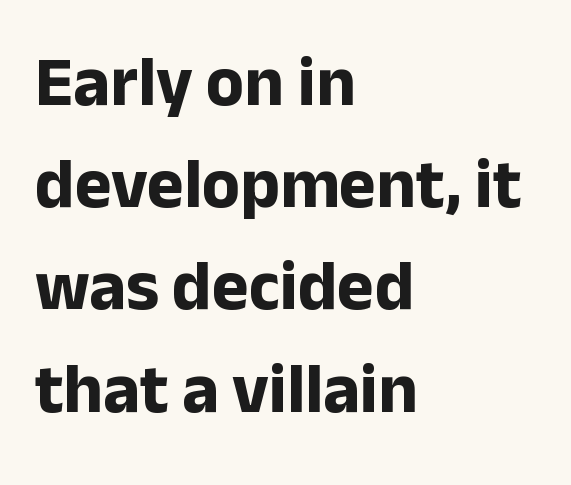
A typesetter would mark this as roman, not italic. Layout note: lines flush left. The string is rendered with underlining switched off. Examine the stroke ends and you'll find no serifs.
